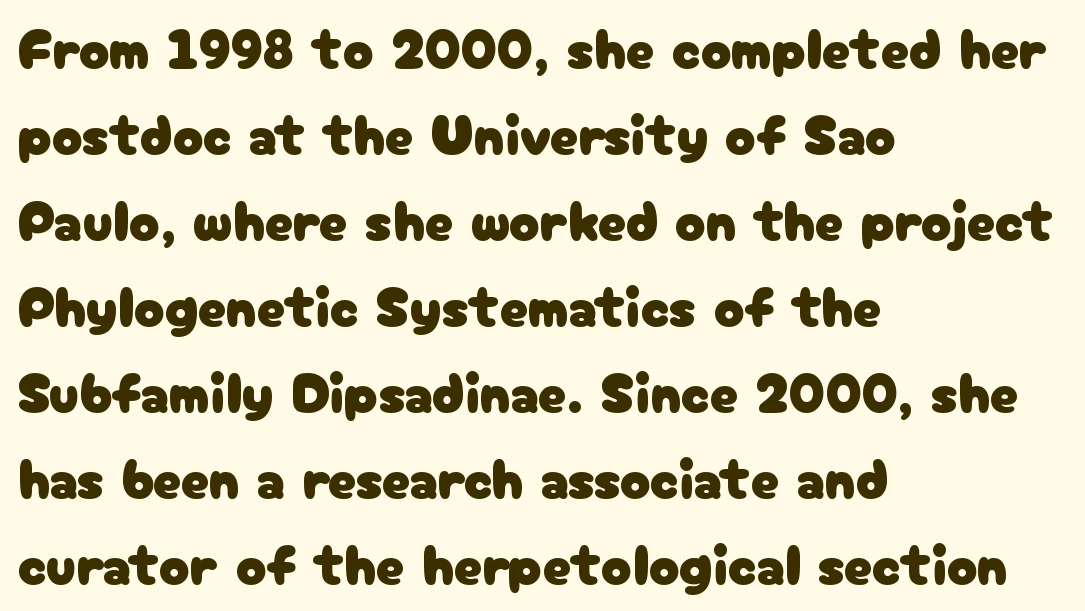
Any mark beneath the type? The region is blank. This sample uses plain, unmodified letter spacing. These lines are rendered in a variable-pitch font. Do the letters lean? They stand straight. The type family on display is of the sans-serif kind.
